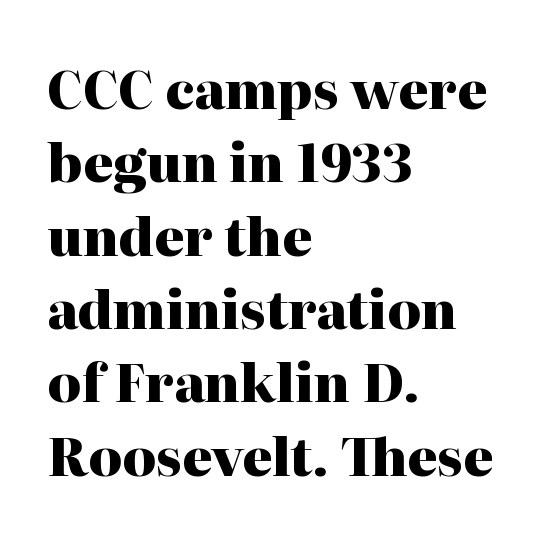
The image shows 52 px heavy serif type, upright; set left-aligned, normal line spacing (1.41x), normal letter spacing, not underlined; high stroke contrast and a medium x-height.
